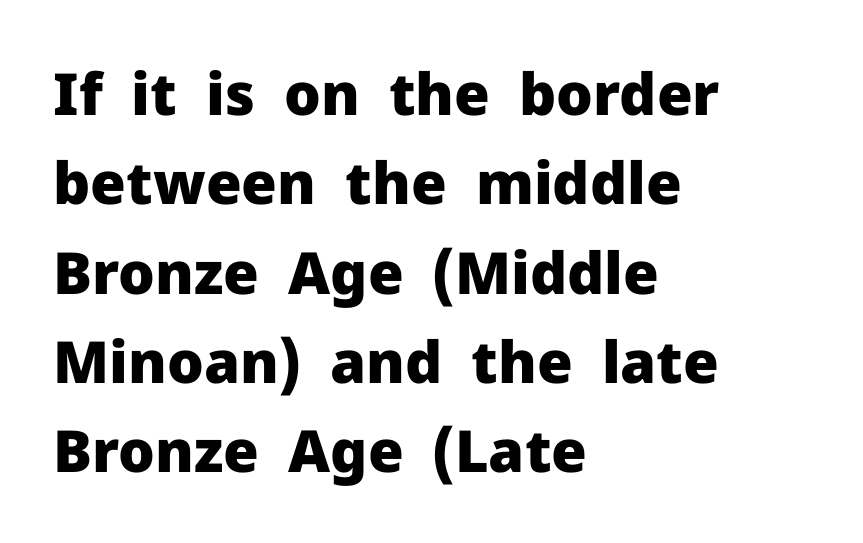
Q: Is the text bold? A: Yes.
Q: Is the text italic (slanted)? A: No, it is upright.
Q: Is the typeface a serif or a sans-serif typeface? A: Sans-serif.
Q: Is the text underlined? A: No.
Q: How is the paragraph aligned? A: Left-aligned.
Q: Is the spacing between letters normal or unusually wide? A: Normal.
Q: Is the spacing between lines tight, normal or loose? A: Normal.
Q: Width (condensed, normal, or wide)? A: Normal.
Q: Stroke contrast? A: Low.
Q: x-height? A: Medium.
Q: Monospaced? A: No.
